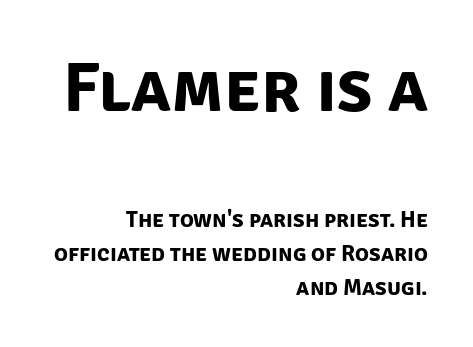
{"serif": "no", "bold": "yes", "weight": "bold", "width": "normal", "stroke_contrast": "low", "x_height": "large", "monospaced": "no", "underline": "no", "align": "right", "line_spacing": "normal", "line_spacing_ratio": 1.48, "letter_spacing": "normal", "letter_spacing_em": 0.0, "larger_block": "first", "size_ratio": 3.04, "glyph_px": 70}
